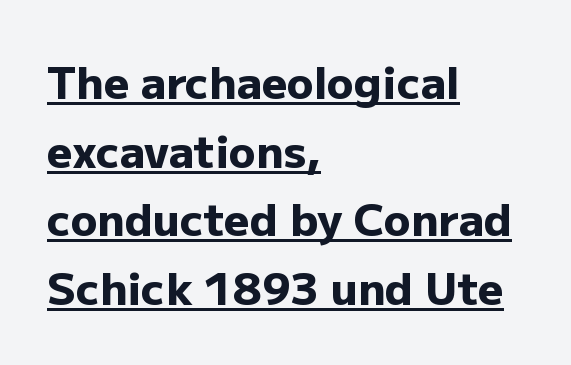
Q: Is the text bold? A: Yes.
Q: Is the text italic (slanted)? A: No, it is upright.
Q: Is the typeface a serif or a sans-serif typeface? A: Sans-serif.
Q: Is the text underlined? A: Yes.
Q: How is the paragraph aligned? A: Left-aligned.
Q: Is the spacing between letters normal or unusually wide? A: Normal.
Q: Is the spacing between lines tight, normal or loose? A: Normal.
Q: Width (condensed, normal, or wide)? A: Normal.
Q: Stroke contrast? A: Low.
Q: x-height? A: Medium.
Q: Monospaced? A: No.
